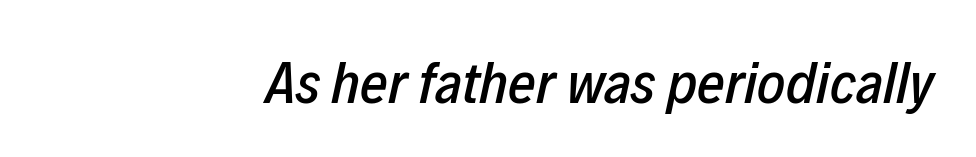
{"italic": "yes", "lean": "right", "slant_degrees": 12, "width": "condensed", "stroke_contrast": "low", "x_height": "medium", "monospaced": "no", "underline": "no", "align": "right", "letter_spacing": "normal", "letter_spacing_em": 0.0, "glyph_px": 60}
